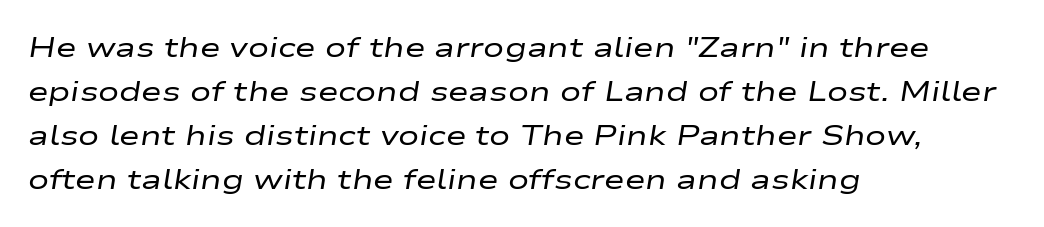
Q: Is the text bold? A: No.
Q: Is the text italic (slanted)? A: Yes, it leans right by about 9 degrees.
Q: Is the text underlined? A: No.
Q: How is the paragraph aligned? A: Left-aligned.
Q: Is the spacing between letters normal or unusually wide? A: Normal.
Q: Is the spacing between lines tight, normal or loose? A: Normal.
Q: Width (condensed, normal, or wide)? A: Wide.
Q: Stroke contrast? A: Low.
Q: x-height? A: Medium.
Q: Monospaced? A: No.
